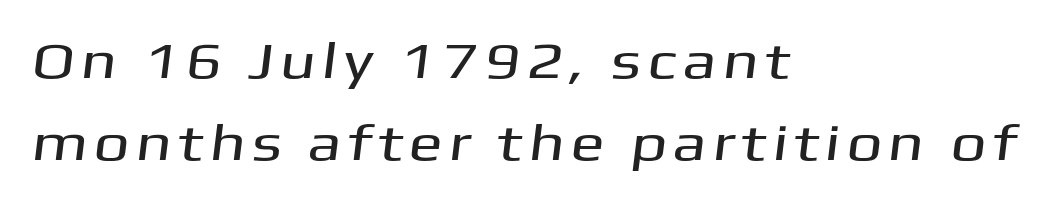
{"serif": "no", "width": "wide", "stroke_contrast": "medium", "x_height": "medium", "monospaced": "no", "underline": "no", "align": "left", "line_spacing": "normal", "line_spacing_ratio": 1.61, "glyph_px": 51}
